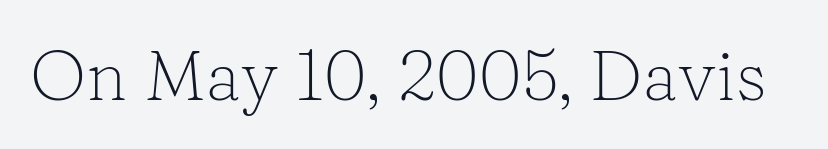
Q: Is the text bold? A: No.
Q: Is the text italic (slanted)? A: No, it is upright.
Q: Is the typeface a serif or a sans-serif typeface? A: Serif.
Q: Is the text underlined? A: No.
Q: Is the spacing between letters normal or unusually wide? A: Normal.
Q: Width (condensed, normal, or wide)? A: Normal.
Q: Stroke contrast? A: Low.
Q: x-height? A: Medium.
Q: Monospaced? A: No.
